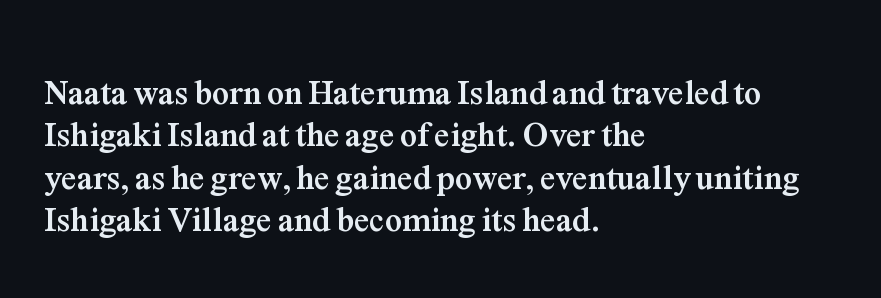
{"serif": "yes", "italic": "no", "bold": "yes", "weight": "semibold", "width": "normal", "stroke_contrast": "medium", "x_height": "medium", "monospaced": "no", "underline": "no", "align": "left", "line_spacing": "normal", "line_spacing_ratio": 1.25, "letter_spacing": "normal", "letter_spacing_em": 0.0, "glyph_px": 34}
